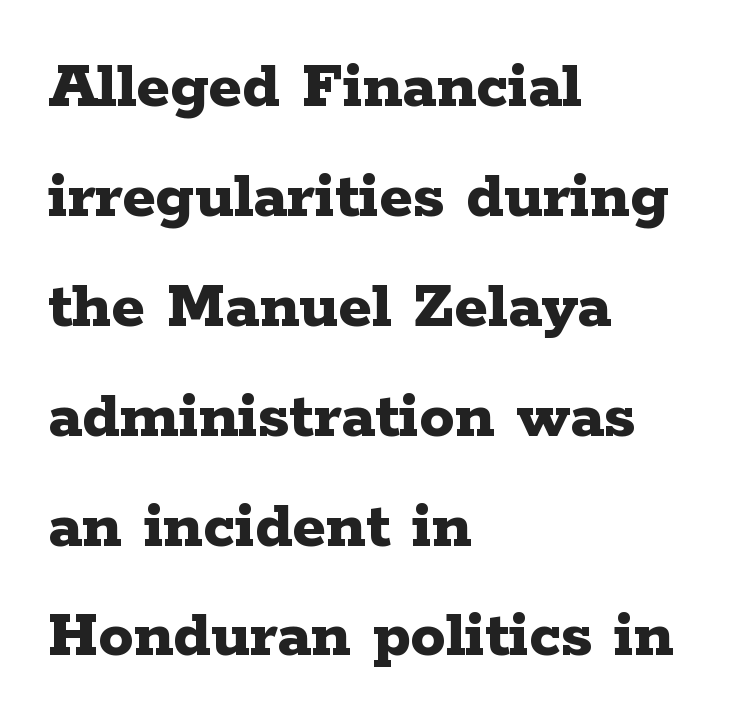
{"serif": "yes", "italic": "no", "bold": "yes", "weight": "bold", "width": "wide", "stroke_contrast": "low", "x_height": "medium", "monospaced": "no", "underline": "no", "align": "left", "line_spacing": "normal", "line_spacing_ratio": 1.57, "letter_spacing": "normal", "letter_spacing_em": 0.0, "glyph_px": 70}
